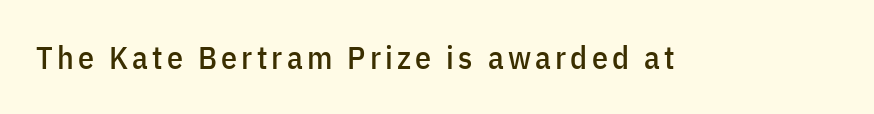
The image shows 32 px condensed sans-serif type, upright; set not underlined; low stroke contrast and a medium x-height.
